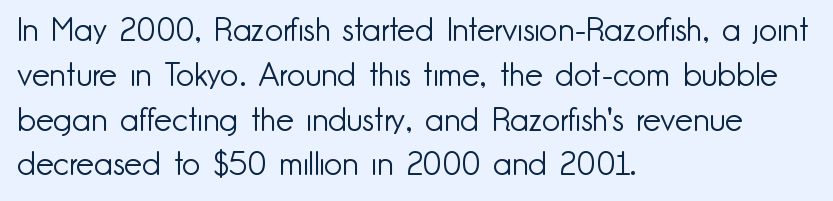
Q: Is the text bold? A: No.
Q: Is the text italic (slanted)? A: No, it is upright.
Q: Is the typeface a serif or a sans-serif typeface? A: Sans-serif.
Q: Is the text underlined? A: No.
Q: How is the paragraph aligned? A: Left-aligned.
Q: Is the spacing between letters normal or unusually wide? A: Normal.
Q: Is the spacing between lines tight, normal or loose? A: Normal.
Q: Width (condensed, normal, or wide)? A: Normal.
Q: Stroke contrast? A: Low.
Q: x-height? A: Small.
Q: Monospaced? A: No.
